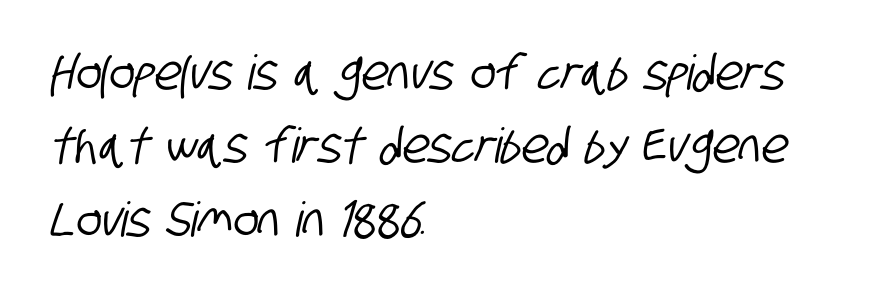
One-word summary of the alignment: left. Examine the stroke ends and you'll find no serifs. How are the letters spaced? Ordinarily, with no added tracking. The passage shown is typed in a proportional face where columns would drift. The zone under the glyphs is completely vacant. Line spacing here is normal.
